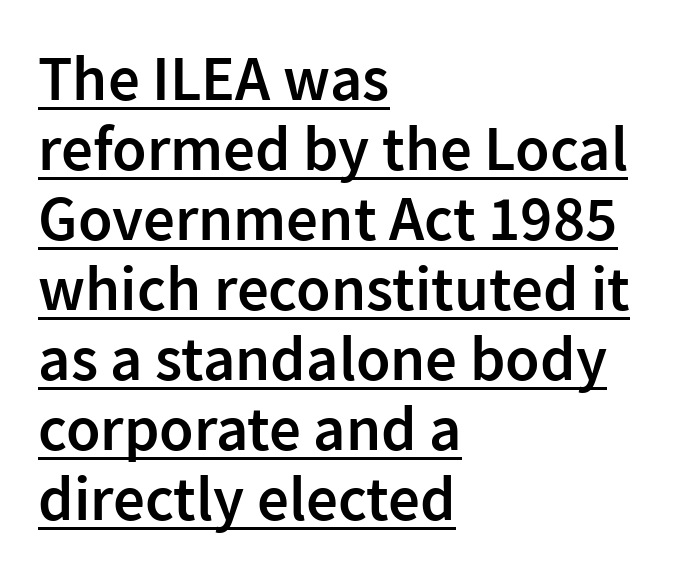
Q: Is the text bold? A: Semi-bold.
Q: Is the text italic (slanted)? A: No, it is upright.
Q: Is the typeface a serif or a sans-serif typeface? A: Sans-serif.
Q: Is the text underlined? A: Yes.
Q: How is the paragraph aligned? A: Left-aligned.
Q: Is the spacing between letters normal or unusually wide? A: Normal.
Q: Is the spacing between lines tight, normal or loose? A: Tight.
Q: Width (condensed, normal, or wide)? A: Normal.
Q: Stroke contrast? A: Low.
Q: x-height? A: Medium.
Q: Monospaced? A: No.
